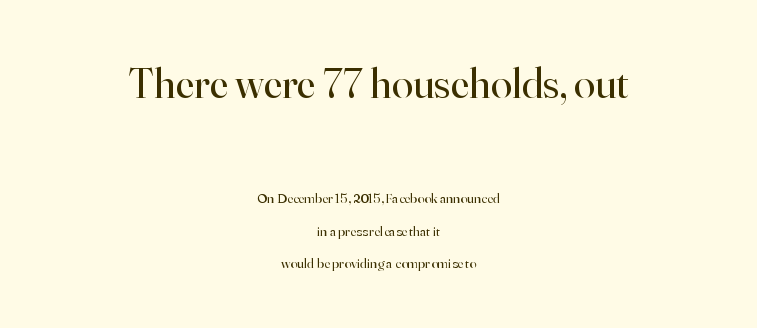
On a weight scale, this lands at 450 or below. The designer went with a serif here, giving each stem small feet. The axis of the letterforms is exactly vertical. This layout puts the oversized block above and the modest block below.
